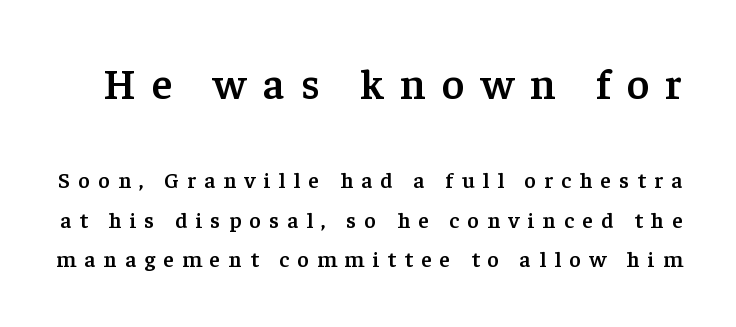
Q: Is the text bold? A: Semi-bold.
Q: Is the text italic (slanted)? A: No, it is upright.
Q: Is the typeface a serif or a sans-serif typeface? A: Serif.
Q: Is the text underlined? A: No.
Q: Is the spacing between letters normal or unusually wide? A: Unusually wide.
Q: Which block of text is set in a larger size, the first (top) or the second (bottom)? A: The first (top) one.
Q: Width (condensed, normal, or wide)? A: Normal.
Q: Stroke contrast? A: Low.
Q: x-height? A: Medium.
Q: Monospaced? A: No.
